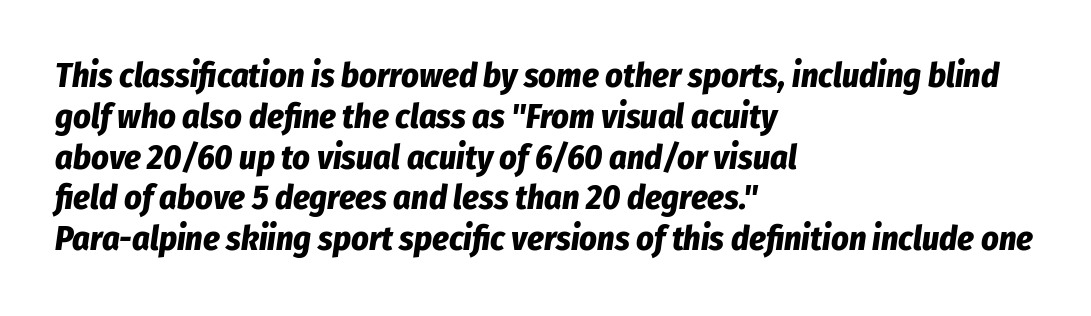
Stroke thickness is high; the sample reads as a true bold. Glance below the letters and you will spot only blank space. A typesetter would call this zero additional tracking. Which margin do the lines hug? The left one — the right edge is uneven. Observe the lean: these are italic letterforms.
